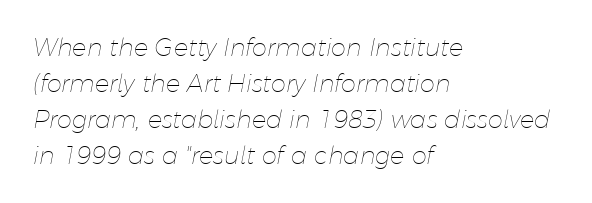
Q: Is the text bold? A: No.
Q: Is the text italic (slanted)? A: Yes, it leans right by about 11 degrees.
Q: Is the text underlined? A: No.
Q: How is the paragraph aligned? A: Left-aligned.
Q: Is the spacing between letters normal or unusually wide? A: Normal.
Q: Is the spacing between lines tight, normal or loose? A: Normal.
